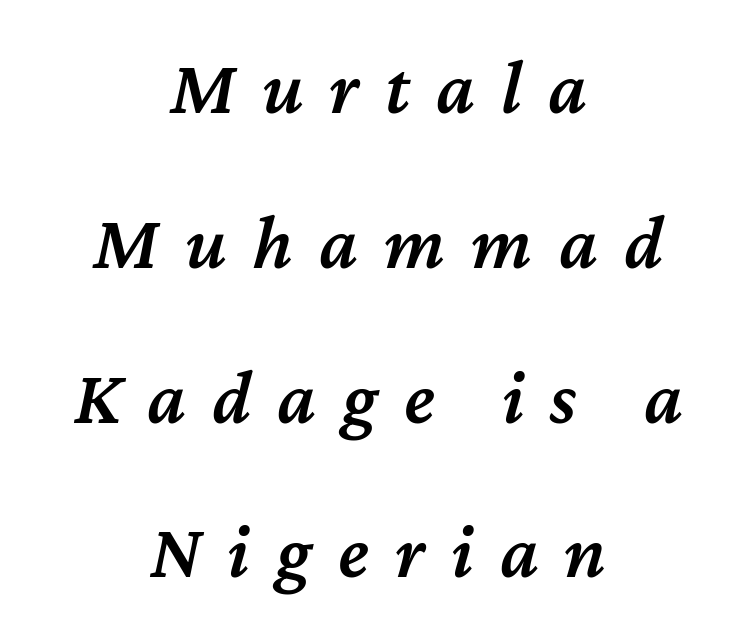
{"italic": "yes", "lean": "right", "slant_degrees": 12, "bold": "semi", "weight": "semibold", "width": "normal", "stroke_contrast": "medium", "x_height": "medium", "monospaced": "no", "underline": "no", "align": "center", "line_spacing": "loose", "line_spacing_ratio": 2.01, "letter_spacing": "wide", "letter_spacing_em": 0.34, "glyph_px": 77}
